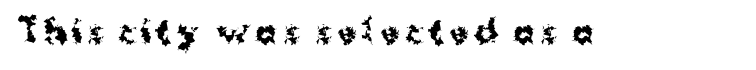
The image shows 31 px bold sans-serif type, upright; set not underlined; medium stroke contrast and a medium x-height.
